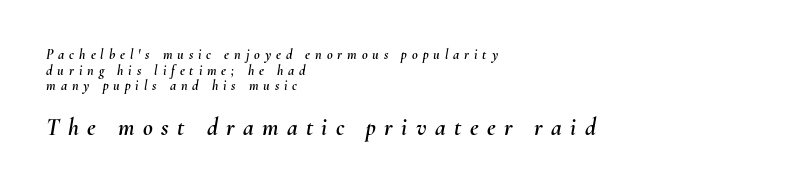
Glyph-to-glyph distance is far greater than everyday printed text. A typesetter would call this leading minimal, almost set solid. The letters in the lower block stand taller than those in the block above. Only glyphs here, with clear space below each row. The rendering applies a slant to the glyphs.
